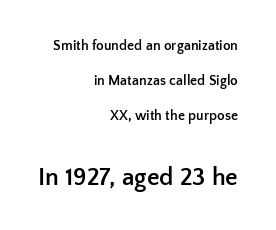
Q: Is the text bold? A: Yes.
Q: Is the text italic (slanted)? A: No, it is upright.
Q: Is the text underlined? A: No.
Q: How is the paragraph aligned? A: Right-aligned.
Q: Is the spacing between letters normal or unusually wide? A: Normal.
Q: Is the spacing between lines tight, normal or loose? A: Loose.
Q: Which block of text is set in a larger size, the first (top) or the second (bottom)? A: The second (bottom) one.
